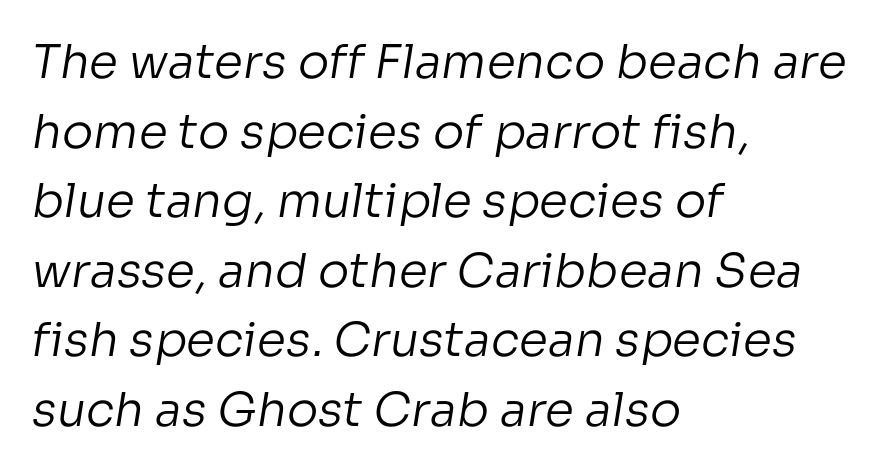
Q: Is the text bold? A: No.
Q: Is the typeface a serif or a sans-serif typeface? A: Sans-serif.
Q: Is the text underlined? A: No.
Q: How is the paragraph aligned? A: Left-aligned.
Q: Is the spacing between letters normal or unusually wide? A: Normal.
Q: Is the spacing between lines tight, normal or loose? A: Normal.
Q: Width (condensed, normal, or wide)? A: Normal.
Q: Stroke contrast? A: Low.
Q: x-height? A: Medium.
Q: Monospaced? A: No.
